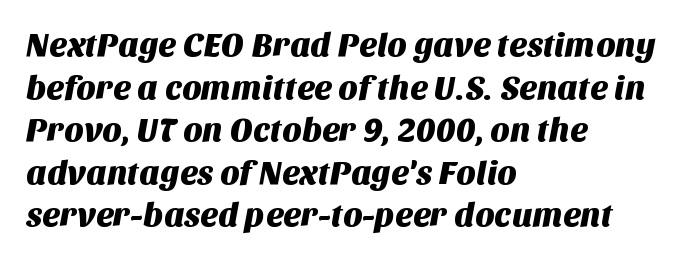
Honestly, there is no underline to notice here at all. The type is set solid horizontally, with unmodified tracking. Look at the bottom of the vertical strokes: they stop flat, with no serifs. Character widths vary here, with narrow letters taking less room than wide ones.
